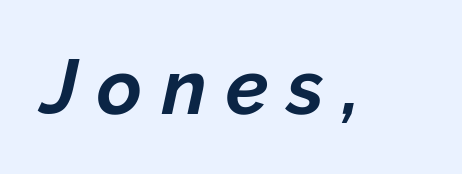
{"italic": "yes", "lean": "right", "slant_degrees": 12, "bold": "yes", "weight": "bold", "width": "normal", "stroke_contrast": "low", "x_height": "medium", "monospaced": "no", "underline": "no", "letter_spacing": "wide", "letter_spacing_em": 0.25, "glyph_px": 77}
